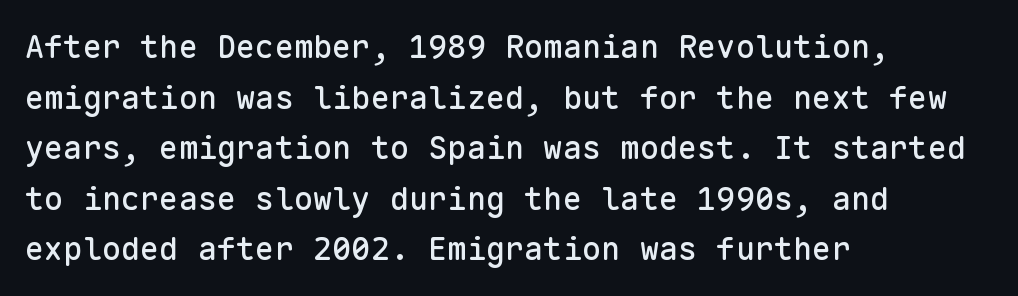
Has an underline been added? It has not. Spacing verdict: monospaced, one width for all characters. The designer left line spacing at the default. The letterforms sit shoulder to shoulder at normal distance.
